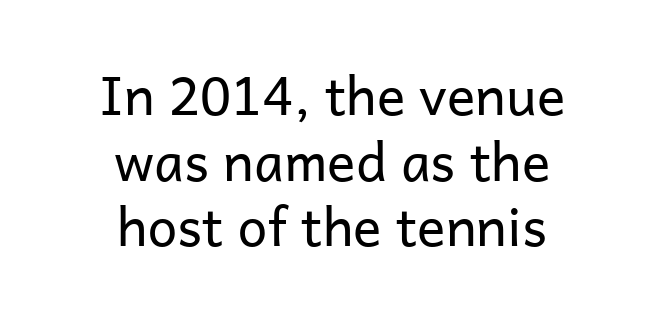
Q: Is the text bold? A: No.
Q: Is the text italic (slanted)? A: No, it is upright.
Q: Is the typeface a serif or a sans-serif typeface? A: Sans-serif.
Q: Is the text underlined? A: No.
Q: How is the paragraph aligned? A: Centered.
Q: Is the spacing between letters normal or unusually wide? A: Normal.
Q: Width (condensed, normal, or wide)? A: Normal.
Q: Stroke contrast? A: Low.
Q: x-height? A: Medium.
Q: Monospaced? A: No.
